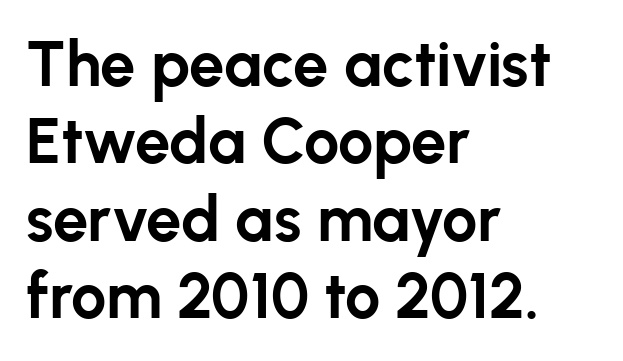
Serif or sans? Sans — the stroke terminals are bare. Heavy-handed strokes throughout: this text is bold. Horizontal alignment here is leftward, the default for most running prose. Here the glyphs are tracked normally, forming tight word shapes. The passage shown is not underscored anywhere.
